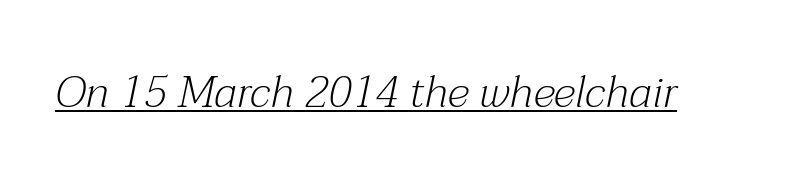
The image shows 44 px light serif type, italic (leaning right); set normal letter spacing, underlined; medium stroke contrast and a medium x-height.
